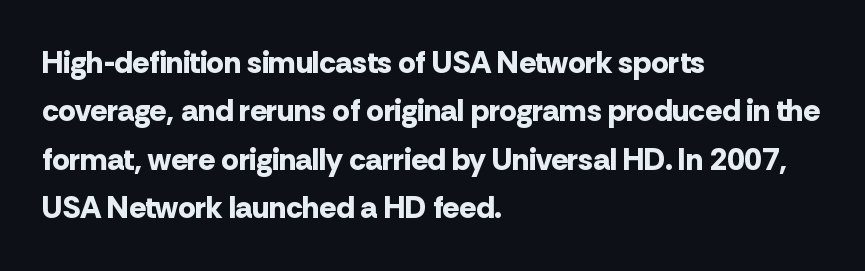
Q: Is the text bold? A: Yes.
Q: Is the text italic (slanted)? A: No, it is upright.
Q: Is the typeface a serif or a sans-serif typeface? A: Sans-serif.
Q: Is the text underlined? A: No.
Q: How is the paragraph aligned? A: Left-aligned.
Q: Is the spacing between letters normal or unusually wide? A: Normal.
Q: Is the spacing between lines tight, normal or loose? A: Normal.
Q: Width (condensed, normal, or wide)? A: Normal.
Q: Stroke contrast? A: Low.
Q: x-height? A: Medium.
Q: Monospaced? A: No.
